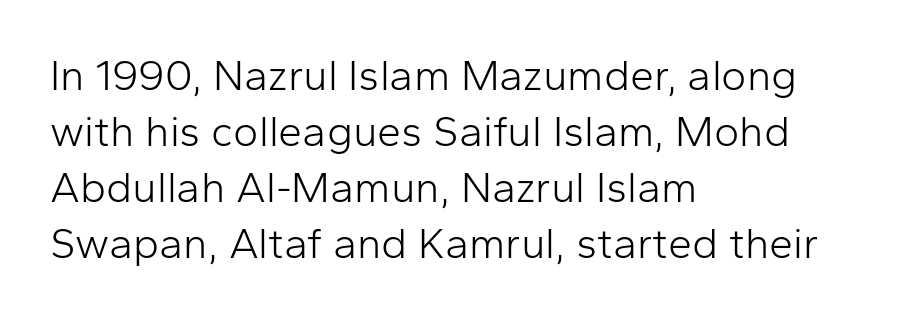
Typeset ragged right — the left edge is the straight one. Classification — sans serif. Weight: regular or lighter. No extra tracking has been applied to these lines.
